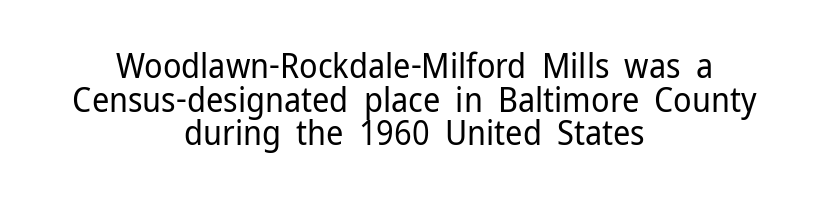
Q: Is the text bold? A: No.
Q: Is the text italic (slanted)? A: No, it is upright.
Q: Is the typeface a serif or a sans-serif typeface? A: Sans-serif.
Q: Is the text underlined? A: No.
Q: How is the paragraph aligned? A: Centered.
Q: Is the spacing between letters normal or unusually wide? A: Normal.
Q: Is the spacing between lines tight, normal or loose? A: Tight.
Q: Width (condensed, normal, or wide)? A: Normal.
Q: Stroke contrast? A: Low.
Q: x-height? A: Medium.
Q: Monospaced? A: No.
